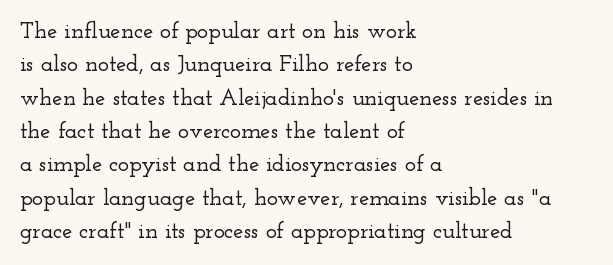
Q: Is the text italic (slanted)? A: No, it is upright.
Q: Is the text underlined? A: No.
Q: How is the paragraph aligned? A: Left-aligned.
Q: Is the spacing between letters normal or unusually wide? A: Normal.
Q: Is the spacing between lines tight, normal or loose? A: Normal.
